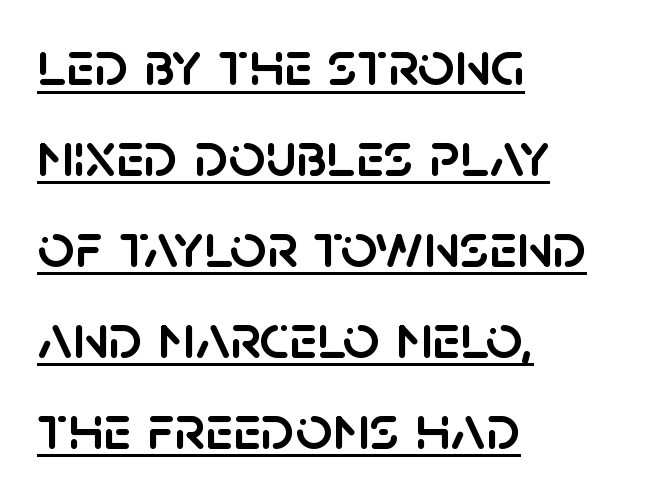
Q: Is the text italic (slanted)? A: No, it is upright.
Q: Is the typeface a serif or a sans-serif typeface? A: Sans-serif.
Q: Is the text underlined? A: Yes.
Q: How is the paragraph aligned? A: Left-aligned.
Q: Is the spacing between letters normal or unusually wide? A: Normal.
Q: Is the spacing between lines tight, normal or loose? A: Normal.
Q: Width (condensed, normal, or wide)? A: Normal.
Q: Stroke contrast? A: Low.
Q: x-height? A: Large.
Q: Monospaced? A: No.
